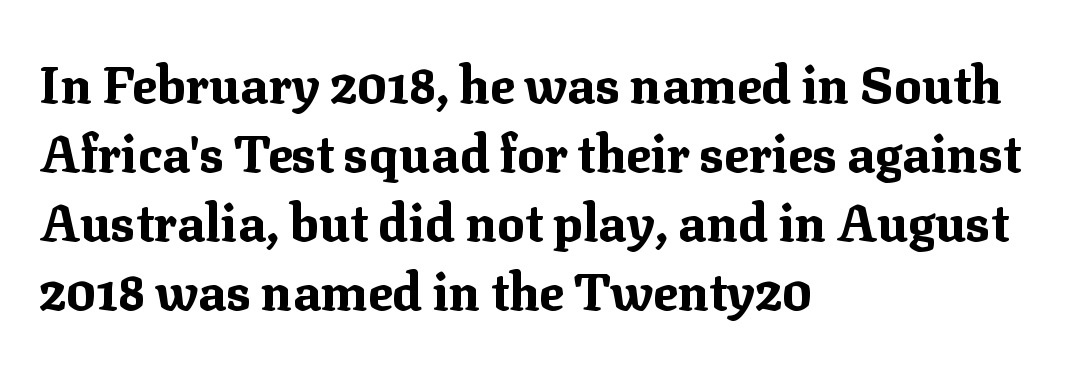
{"serif": "yes", "italic": "no", "bold": "yes", "weight": "bold", "width": "normal", "stroke_contrast": "medium", "x_height": "medium", "monospaced": "no", "underline": "no", "align": "left", "line_spacing": "normal", "line_spacing_ratio": 1.35, "letter_spacing": "normal", "letter_spacing_em": 0.0, "glyph_px": 51}
